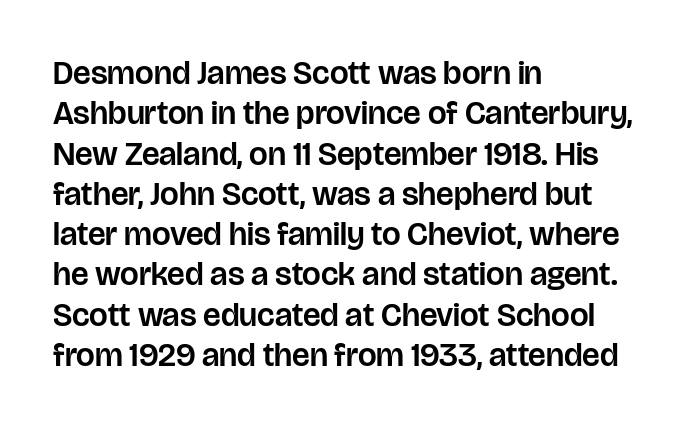
Q: Is the text italic (slanted)? A: No, it is upright.
Q: Is the typeface a serif or a sans-serif typeface? A: Sans-serif.
Q: Is the text underlined? A: No.
Q: How is the paragraph aligned? A: Left-aligned.
Q: Is the spacing between letters normal or unusually wide? A: Normal.
Q: Width (condensed, normal, or wide)? A: Normal.
Q: Stroke contrast? A: Low.
Q: x-height? A: Large.
Q: Monospaced? A: No.
